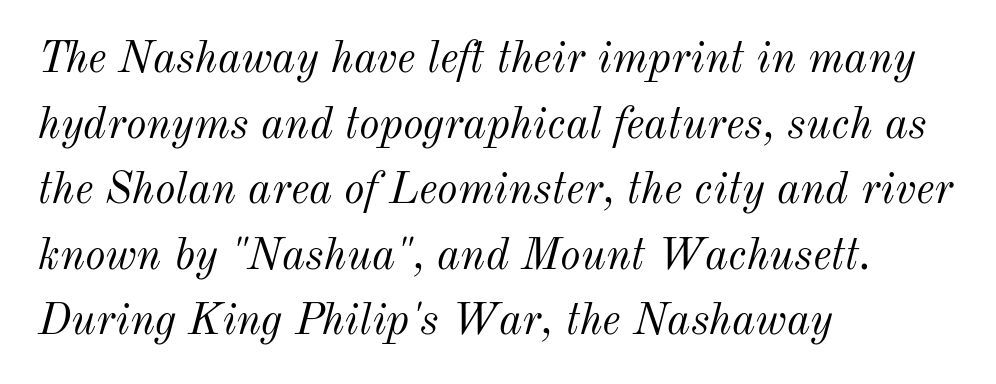
Q: Is the text bold? A: No.
Q: Is the text italic (slanted)? A: Yes, it leans right by about 12 degrees.
Q: Is the text underlined? A: No.
Q: How is the paragraph aligned? A: Left-aligned.
Q: Is the spacing between letters normal or unusually wide? A: Normal.
Q: Is the spacing between lines tight, normal or loose? A: Normal.
Q: Width (condensed, normal, or wide)? A: Normal.
Q: Stroke contrast? A: Medium.
Q: x-height? A: Small.
Q: Monospaced? A: No.
